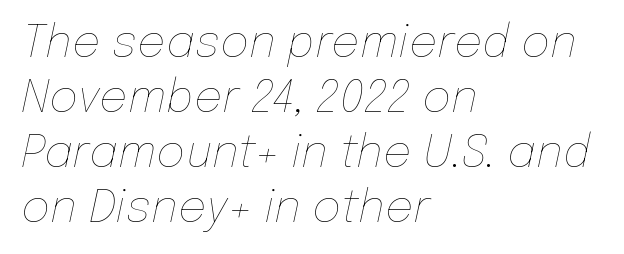
{"italic": "yes", "lean": "right", "slant_degrees": 12, "bold": "no", "weight": "thin", "width": "normal", "stroke_contrast": "low", "x_height": "medium", "monospaced": "no", "underline": "no", "align": "left", "line_spacing_ratio": 1.22, "letter_spacing": "normal", "letter_spacing_em": 0.0, "glyph_px": 45}
